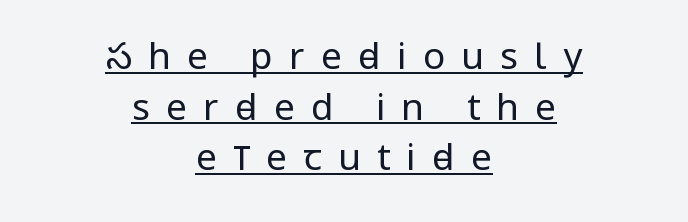
Q: Is the text bold? A: No.
Q: Is the text italic (slanted)? A: No, it is upright.
Q: Is the typeface a serif or a sans-serif typeface? A: Sans-serif.
Q: Is the text underlined? A: Yes.
Q: How is the paragraph aligned? A: Centered.
Q: Is the spacing between letters normal or unusually wide? A: Unusually wide.
Q: Is the spacing between lines tight, normal or loose? A: Normal.
Q: Width (condensed, normal, or wide)? A: Condensed.
Q: Stroke contrast? A: Low.
Q: x-height? A: Large.
Q: Monospaced? A: No.
